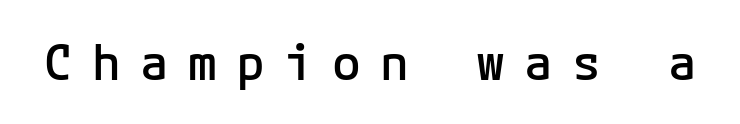
The image shows 48 px semibold sans-serif type, upright, monospaced; set unusually wide letter spacing (+0.4 em), not underlined; low stroke contrast and a medium x-height.
